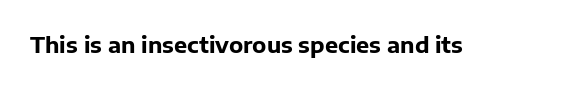
The image shows 22 px bold type, upright; set normal letter spacing, not underlined.
